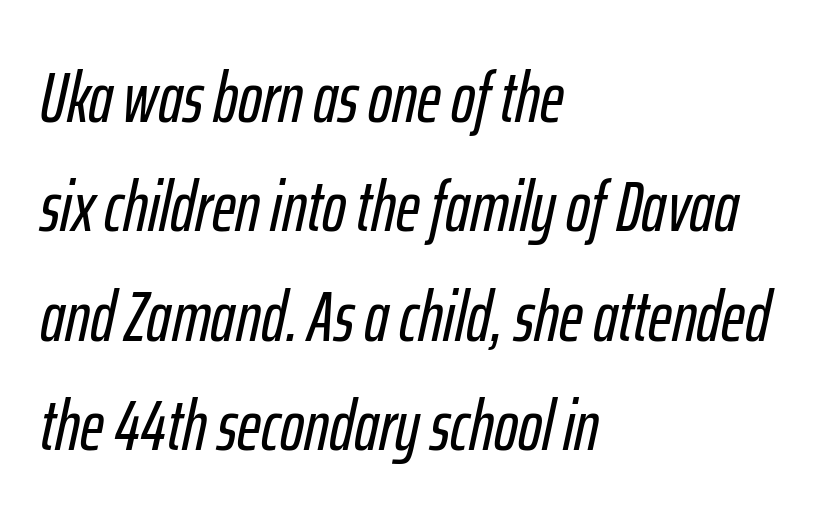
{"italic": "yes", "lean": "right", "slant_degrees": 12, "width": "condensed", "stroke_contrast": "low", "x_height": "medium", "monospaced": "no", "underline": "no", "align": "left", "line_spacing": "normal", "line_spacing_ratio": 1.52, "letter_spacing": "normal", "letter_spacing_em": 0.0, "glyph_px": 72}
